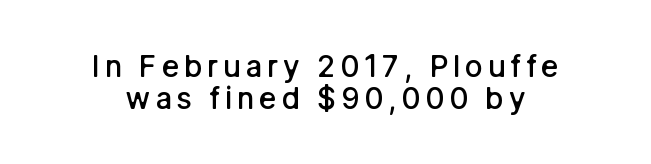
Q: Is the text bold? A: Semi-bold.
Q: Is the text italic (slanted)? A: No, it is upright.
Q: Is the typeface a serif or a sans-serif typeface? A: Sans-serif.
Q: Is the text underlined? A: No.
Q: How is the paragraph aligned? A: Centered.
Q: Is the spacing between lines tight, normal or loose? A: Tight.
Q: Width (condensed, normal, or wide)? A: Normal.
Q: Stroke contrast? A: Low.
Q: x-height? A: Medium.
Q: Monospaced? A: No.
